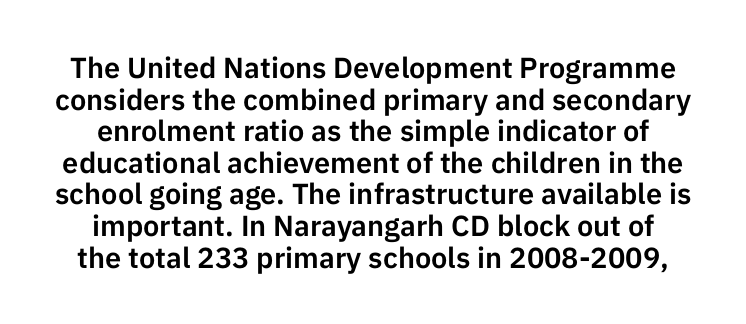
{"serif": "no", "italic": "no", "width": "normal", "stroke_contrast": "low", "x_height": "medium", "monospaced": "no", "underline": "no", "line_spacing": "tight", "line_spacing_ratio": 1.09, "letter_spacing": "normal", "letter_spacing_em": 0.0, "glyph_px": 29}
